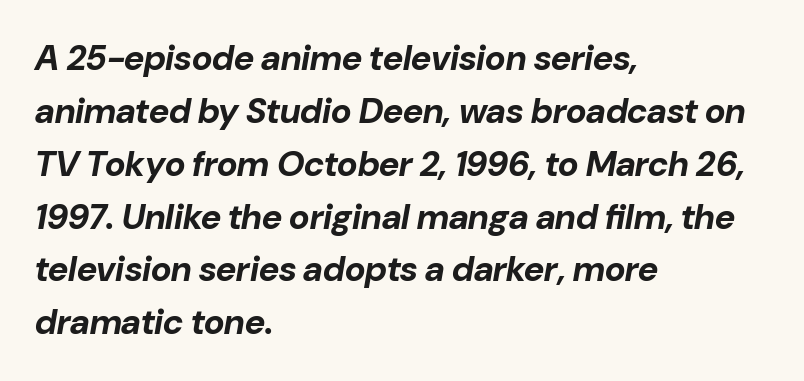
The image shows 35 px bold type, italic (leaning right); set left-aligned, normal line spacing (1.51x), normal letter spacing, not underlined; low stroke contrast and a medium x-height.
